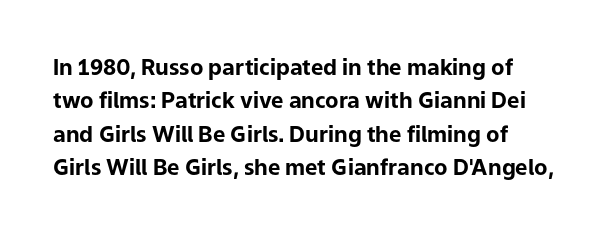
Q: Is the text bold? A: Yes.
Q: Is the text italic (slanted)? A: No, it is upright.
Q: Is the text underlined? A: No.
Q: Is the spacing between letters normal or unusually wide? A: Normal.
Q: Is the spacing between lines tight, normal or loose? A: Normal.
